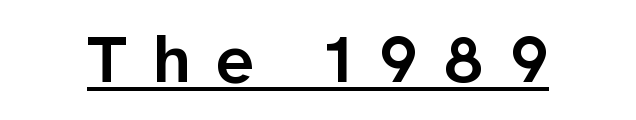
{"serif": "no", "italic": "no", "bold": "semi", "weight": "semibold", "width": "normal", "stroke_contrast": "low", "x_height": "medium", "monospaced": "no", "underline": "yes", "letter_spacing": "wide", "letter_spacing_em": 0.38, "glyph_px": 67}
